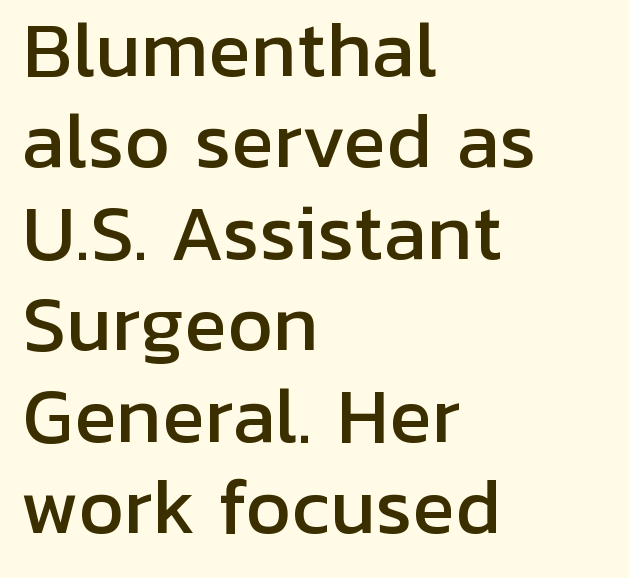
{"serif": "no", "italic": "no", "width": "normal", "stroke_contrast": "low", "x_height": "medium", "monospaced": "no", "underline": "no", "align": "left", "line_spacing": "normal", "line_spacing_ratio": 1.27, "letter_spacing": "normal", "letter_spacing_em": 0.0, "glyph_px": 72}
